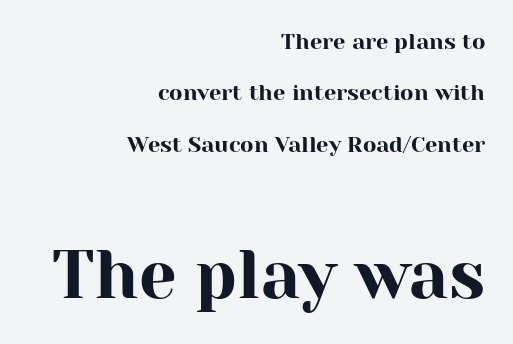
The following chunk of copy outweighs the initial chunk in type size. The designer went with a serif here, giving each stem small feet. Type without underlining. Default kerning and tracking; the words read as compact shapes. The rag falls on the left side of this text block. The leading is generous, giving the passage an open texture.
